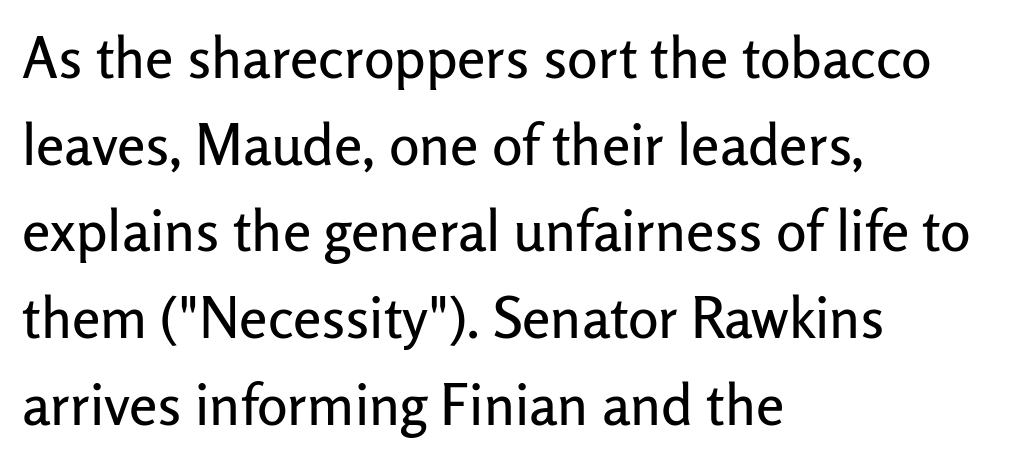
Q: Is the text italic (slanted)? A: No, it is upright.
Q: Is the typeface a serif or a sans-serif typeface? A: Sans-serif.
Q: Is the text underlined? A: No.
Q: How is the paragraph aligned? A: Left-aligned.
Q: Is the spacing between letters normal or unusually wide? A: Normal.
Q: Is the spacing between lines tight, normal or loose? A: Normal.
Q: Width (condensed, normal, or wide)? A: Normal.
Q: Stroke contrast? A: Low.
Q: x-height? A: Medium.
Q: Monospaced? A: No.
